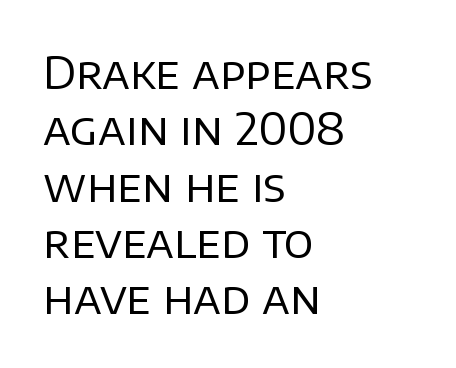
Q: Is the text bold? A: No.
Q: Is the text italic (slanted)? A: No, it is upright.
Q: Is the typeface a serif or a sans-serif typeface? A: Sans-serif.
Q: Is the text underlined? A: No.
Q: How is the paragraph aligned? A: Left-aligned.
Q: Is the spacing between letters normal or unusually wide? A: Normal.
Q: Is the spacing between lines tight, normal or loose? A: Normal.
Q: Width (condensed, normal, or wide)? A: Normal.
Q: Stroke contrast? A: Low.
Q: x-height? A: Large.
Q: Monospaced? A: No.
